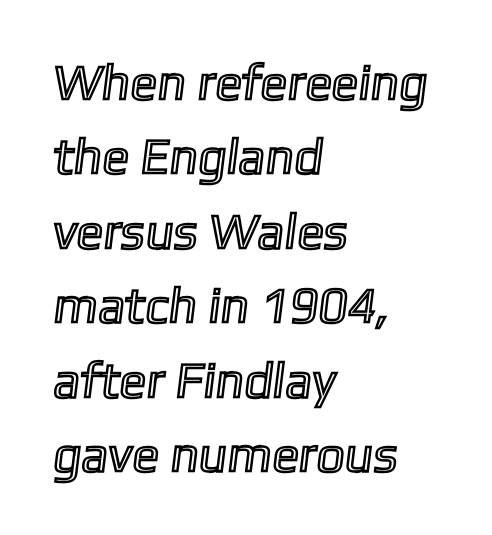
Q: Is the text underlined? A: No.
Q: How is the paragraph aligned? A: Left-aligned.
Q: Is the spacing between letters normal or unusually wide? A: Normal.
Q: Is the spacing between lines tight, normal or loose? A: Normal.
Q: Width (condensed, normal, or wide)? A: Normal.
Q: x-height? A: Medium.
Q: Monospaced? A: No.
